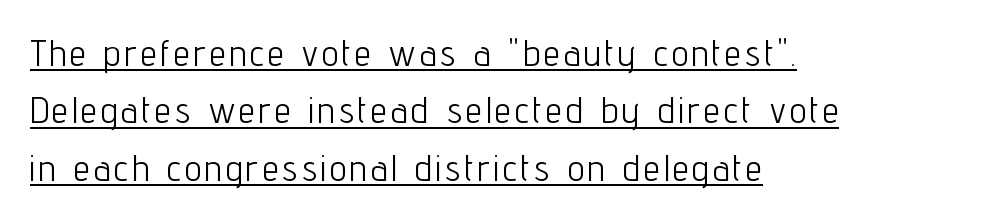
These lines are rendered in a variable-pitch font. Compared with a typical body face, this is equally light or lighter still. Is the block centered? No — it sits flush against the left margin. You can tell it's not italic because the verticals are truly vertical. The sample's only ornament is a line tracing under the words. The rows are spaced the way most documents space them.
